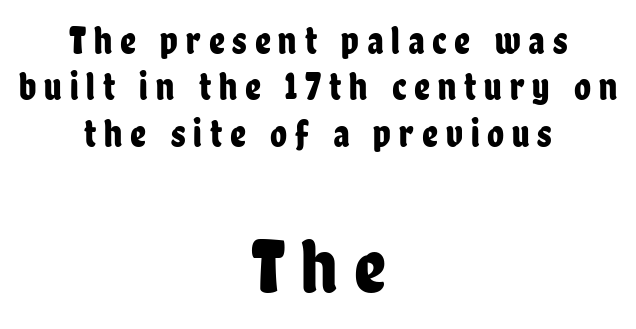
The image shows 78 px condensed sans-serif type, upright; set centered, line spacing 1.19x, unusually wide letter spacing (+0.2 em), not underlined; the second (bottom) block is 2.0x larger; low stroke contrast and a medium x-height.
